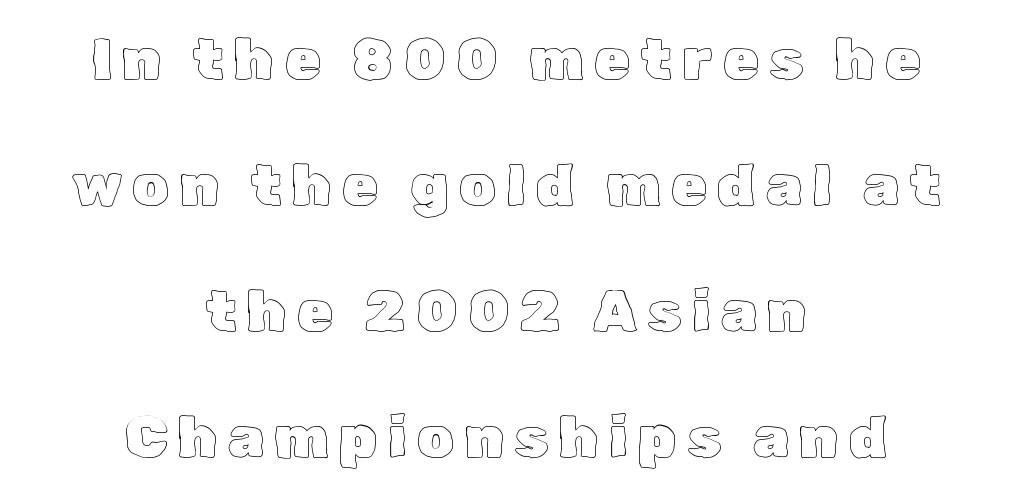
Q: Is the text italic (slanted)? A: No, it is upright.
Q: Is the text underlined? A: No.
Q: How is the paragraph aligned? A: Centered.
Q: Is the spacing between lines tight, normal or loose? A: Loose.
Q: Width (condensed, normal, or wide)? A: Normal.
Q: x-height? A: Medium.
Q: Monospaced? A: No.
